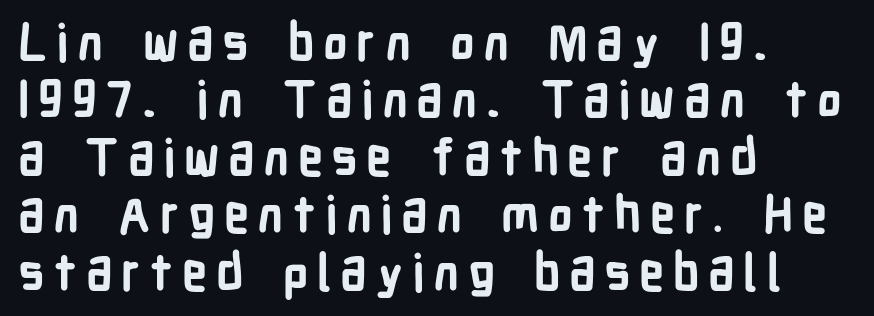
The image shows 50 px bold, condensed sans-serif type, upright; set left-aligned, tight line spacing (1.15x), not underlined; low stroke contrast and a medium x-height.
